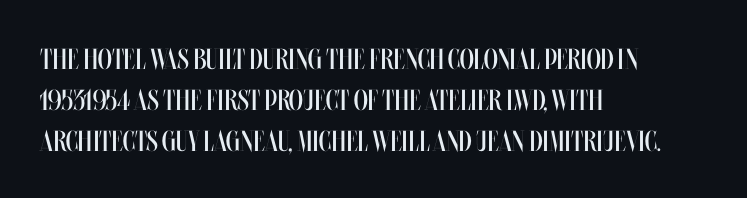
The string is rendered with underlining switched off. The face used here is proportionally spaced, like ordinary book or web type. Vertical spacing — default. The letters sit at their default tracking, neither squeezed nor spread. These lines stack with their left ends in a neat column.
